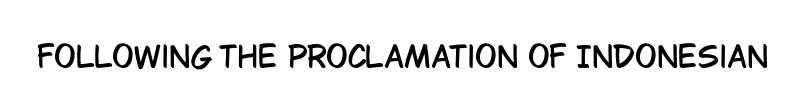
The image shows 29 px condensed sans-serif type, upright; set normal letter spacing, not underlined; low stroke contrast and a large x-height.
